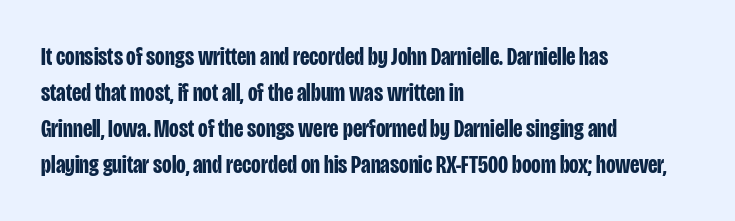
The image shows 25 px bold type, upright; set left-aligned, normal line spacing (1.44x), normal letter spacing, not underlined.
